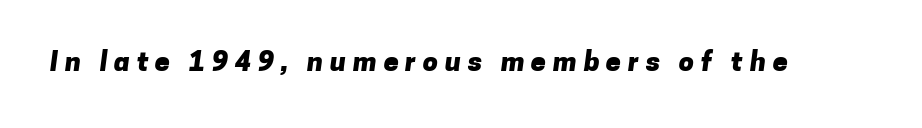
Tracking here is generous; glyphs stand well apart from one another. Emphasis by weight is at full strength: bold. Decoration check: the copy has no underline.
